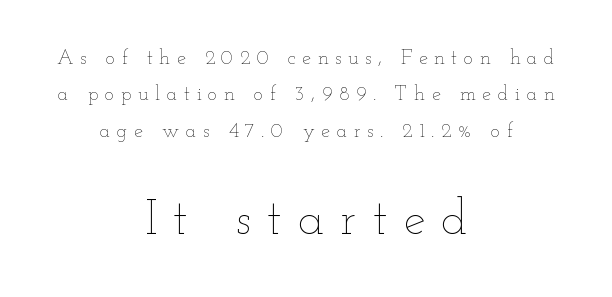
Q: Is the text bold? A: No.
Q: Is the text italic (slanted)? A: No, it is upright.
Q: Is the text underlined? A: No.
Q: How is the paragraph aligned? A: Centered.
Q: Is the spacing between letters normal or unusually wide? A: Unusually wide.
Q: Which block of text is set in a larger size, the first (top) or the second (bottom)? A: The second (bottom) one.
Q: Width (condensed, normal, or wide)? A: Wide.
Q: Stroke contrast? A: Low.
Q: x-height? A: Small.
Q: Monospaced? A: No.
